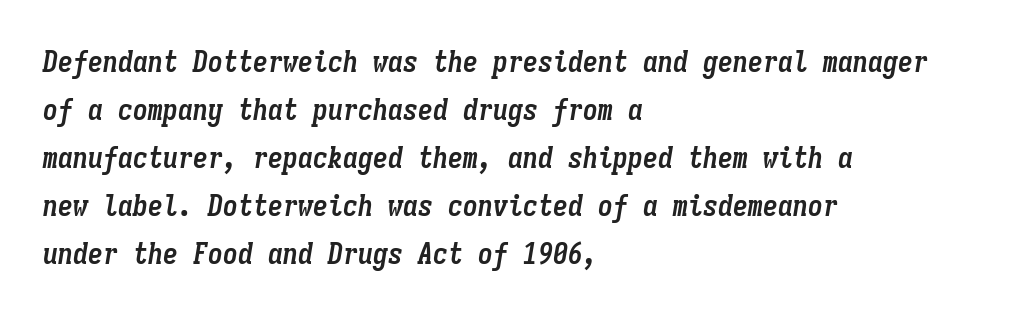
The image shows 30 px semibold, condensed type, italic (leaning right), monospaced; set left-aligned, normal line spacing (1.6x), normal letter spacing, not underlined; low stroke contrast and a medium x-height.
